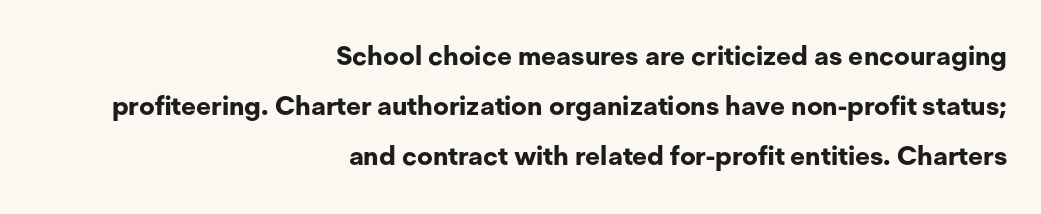
Q: Is the text bold? A: Yes.
Q: Is the text italic (slanted)? A: No, it is upright.
Q: Is the text underlined? A: No.
Q: How is the paragraph aligned? A: Right-aligned.
Q: Is the spacing between letters normal or unusually wide? A: Normal.
Q: Is the spacing between lines tight, normal or loose? A: Loose.
